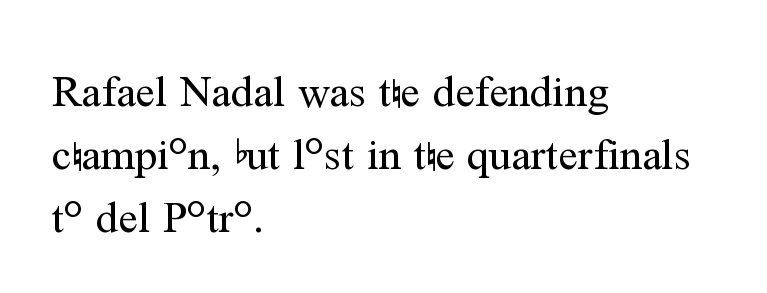
{"serif": "yes", "italic": "no", "bold": "no", "weight": "regular", "width": "normal", "stroke_contrast": "medium", "x_height": "medium", "monospaced": "no", "underline": "no", "align": "left", "line_spacing": "normal", "line_spacing_ratio": 1.43, "letter_spacing": "normal", "letter_spacing_em": 0.0, "glyph_px": 44}
